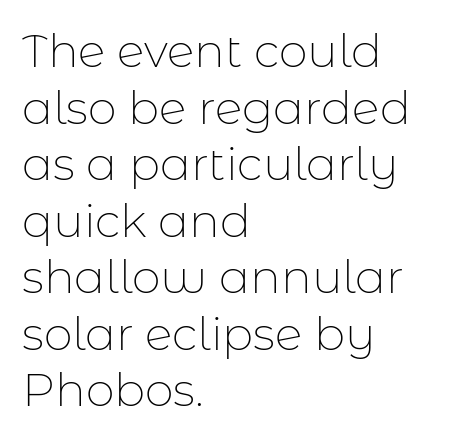
The lettering holds an erect, upright posture throughout. Check the space under the baseline: it is left empty. Short and long lines alike share a common starting point at left. Words appear dense and cohesive because spacing is normal. Each stroke keeps to a modest, everyday thickness or less. Typographically, this falls in the sans-serif category.
